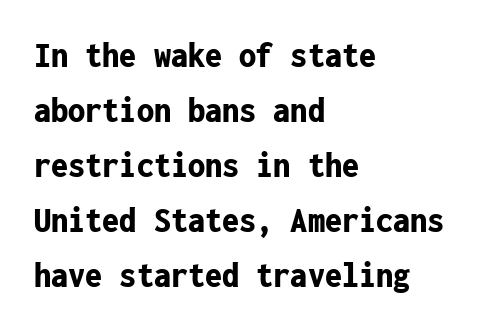
The rendering shows plain stroke endings on the letterforms — a sans-serif design. This is the regular roman posture of the typeface. Fixed-width glyphs throughout — classic coding-font behaviour. Caption: standard tracking, unaltered. Plenty of ink on the page — the face is bold.
